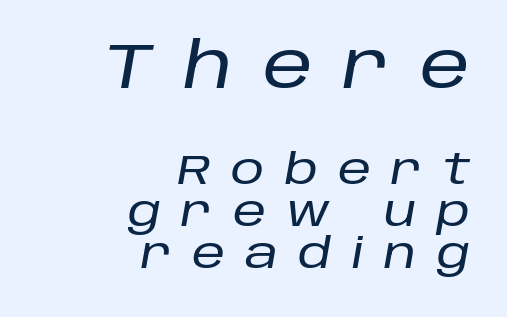
The image shows 63 px text type, italic (leaning right); set right-aligned, tight line spacing (1.0x), unusually wide letter spacing (+0.48 em), not underlined; the first (top) block is 1.5x larger; low stroke contrast and a large x-height.
